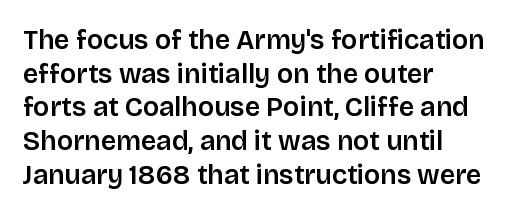
Q: Is the text italic (slanted)? A: No, it is upright.
Q: Is the text underlined? A: No.
Q: How is the paragraph aligned? A: Left-aligned.
Q: Is the spacing between letters normal or unusually wide? A: Normal.
Q: Is the spacing between lines tight, normal or loose? A: Normal.
